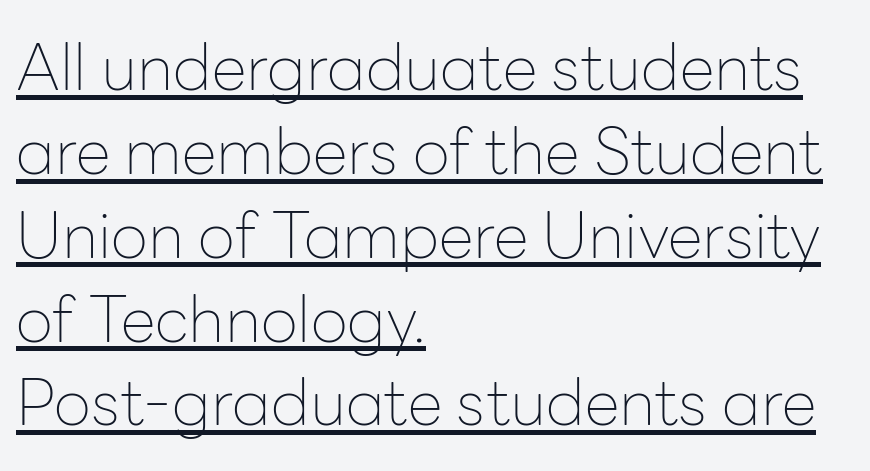
The letters sit at their default tracking, neither squeezed nor spread. The letters carry no serifs — their stems end cleanly without finishing strokes. Beneath each row of characters lies a ruled line. A typesetter would call this leading conventional body-copy spacing.
